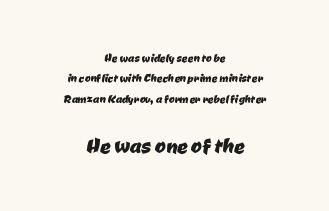
Q: Is the text underlined? A: No.
Q: How is the paragraph aligned? A: Centered.
Q: Is the spacing between letters normal or unusually wide? A: Normal.
Q: Is the spacing between lines tight, normal or loose? A: Normal.
Q: Which block of text is set in a larger size, the first (top) or the second (bottom)? A: The second (bottom) one.
